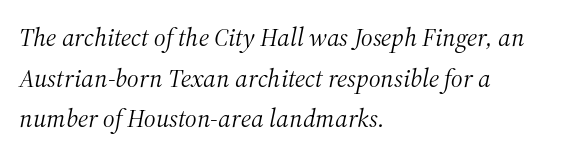
The lines in this sample share a left origin and differ only in where they stop. Just letters on the line, the space beneath them empty. This reads as an unemphasized weight, regular at the heaviest. This block has exactly the height ordinary leading produces.
